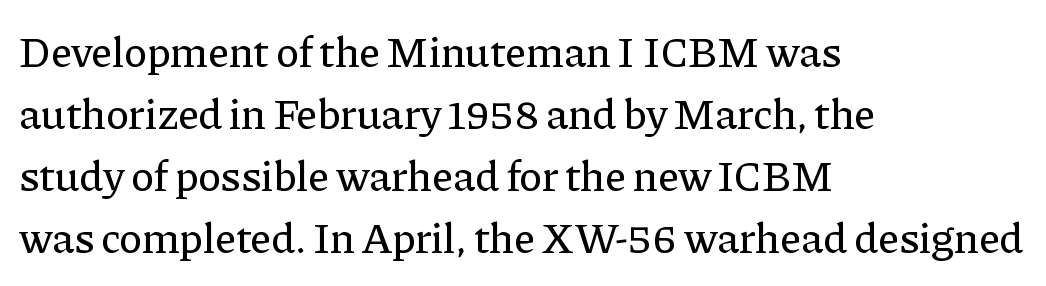
{"serif": "yes", "italic": "no", "width": "normal", "stroke_contrast": "low", "x_height": "medium", "monospaced": "no", "underline": "no", "align": "left", "line_spacing": "normal", "line_spacing_ratio": 1.44, "letter_spacing": "normal", "letter_spacing_em": 0.0, "glyph_px": 43}
